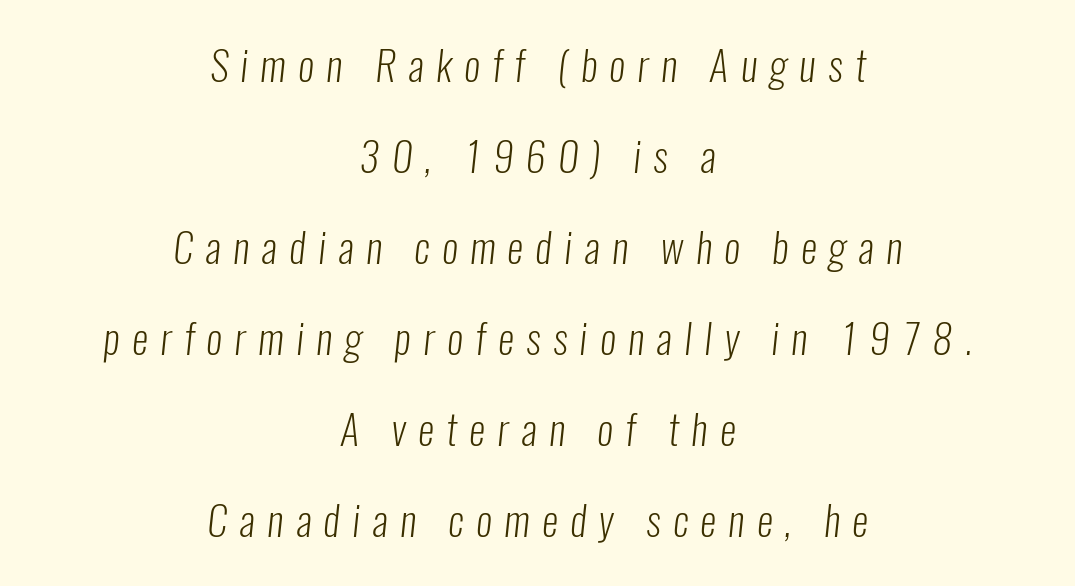
A typesetter would call this leading open, well beyond the default. Any mark beneath the type? The region is blank. Letter spacing: wide. Is this a fixed-width face? No — the glyphs have proportional, varying widths. This rendering uses center alignment, leaving both contours irregular but symmetric.
